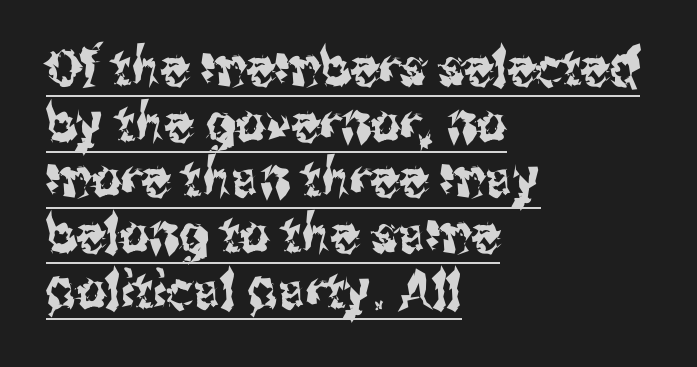
The image shows 52 px condensed sans-serif type, upright; set left-aligned, tight line spacing (1.07x), normal letter spacing, underlined; medium stroke contrast and a medium x-height.
